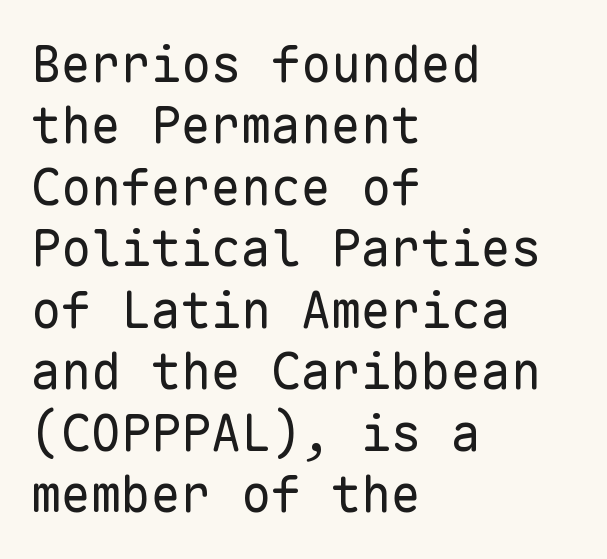
The lettering stays uniformly vertical, giving the passage a roman look. The passage shown is typed in a monospace face where columns stay perfectly aligned. Nobody drew a line under any word here. Look at the tracking — it's just the regular setting, nothing added. The font sits on the lighter half of the weight spectrum, regular included.
